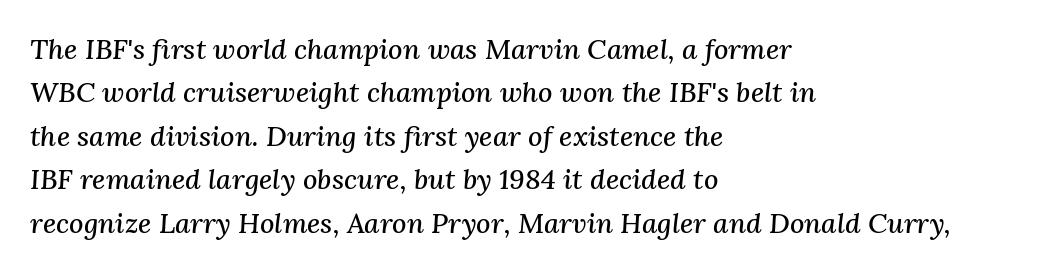
{"serif": "yes", "italic": "yes", "lean": "right", "slant_degrees": 3, "width": "normal", "stroke_contrast": "medium", "x_height": "medium", "monospaced": "no", "underline": "no", "align": "left", "line_spacing": "normal", "line_spacing_ratio": 1.55, "letter_spacing": "normal", "letter_spacing_em": 0.0, "glyph_px": 28}
